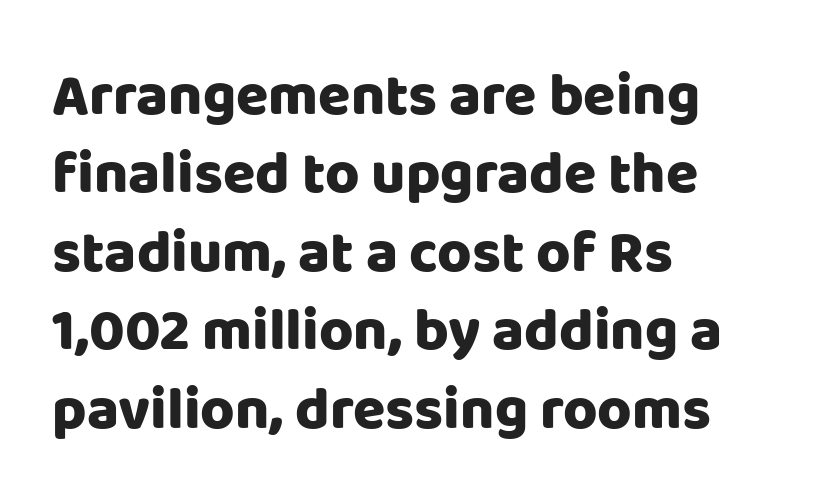
Look at the stroke-to-counter ratio: heavy, a bold. Are there feet on the stems? There aren't — it's a sans. The baseline area is clear. Evenly set lines give the paragraph a standard silhouette. Tracking here is standard; glyphs follow each other at the usual distance. Note the varied advance widths — an 'i' is clearly narrower than an 'm'.
